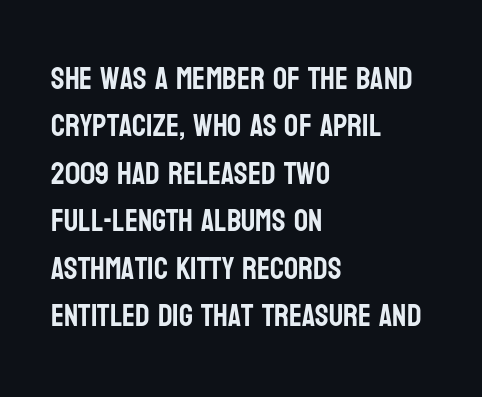
The image shows 31 px condensed sans-serif type, upright; set left-aligned, normal line spacing (1.53x), normal letter spacing, not underlined; low stroke contrast and a large x-height.
